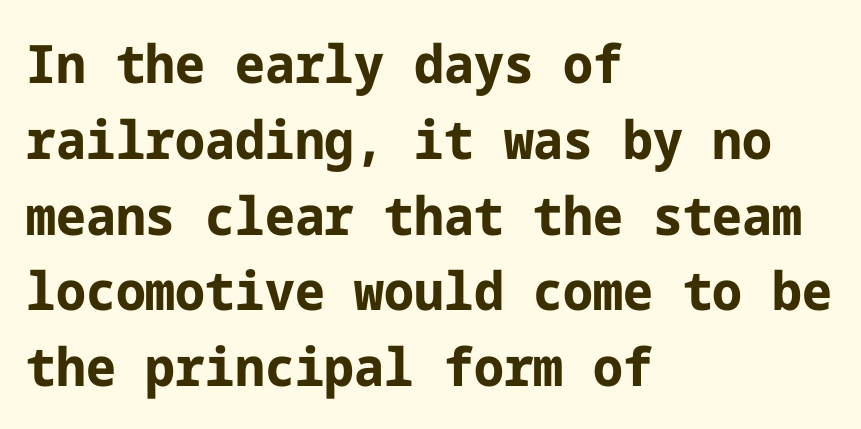
The image shows 53 px bold sans-serif type, upright; set left-aligned, normal line spacing (1.43x), normal letter spacing, not underlined; low stroke contrast and a medium x-height.
